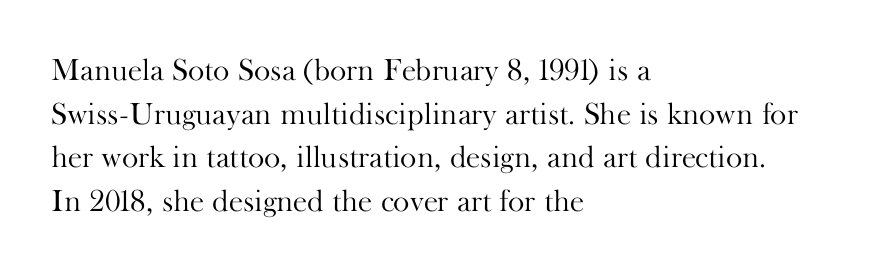
Q: Is the text bold? A: No.
Q: Is the text italic (slanted)? A: No, it is upright.
Q: Is the typeface a serif or a sans-serif typeface? A: Serif.
Q: Is the text underlined? A: No.
Q: How is the paragraph aligned? A: Left-aligned.
Q: Is the spacing between letters normal or unusually wide? A: Normal.
Q: Is the spacing between lines tight, normal or loose? A: Normal.
Q: Width (condensed, normal, or wide)? A: Normal.
Q: Stroke contrast? A: High.
Q: x-height? A: Small.
Q: Monospaced? A: No.
